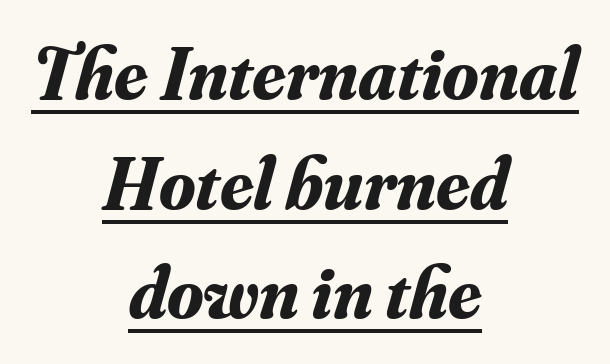
A student would call this center alignment; a typographer would say set centered. The letters carry serifs — small finishing strokes at the ends of their stems. The face used here is proportionally spaced, like ordinary book or web type. Typographic density is high because the face is bold. The passage shown leans; its letterforms are oblique.
